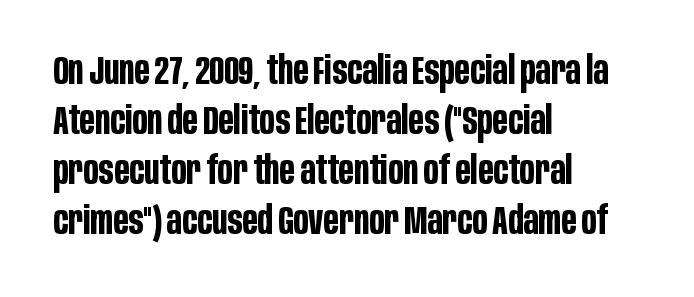
Q: Is the text bold? A: Yes.
Q: Is the text italic (slanted)? A: No, it is upright.
Q: Is the typeface a serif or a sans-serif typeface? A: Sans-serif.
Q: Is the text underlined? A: No.
Q: How is the paragraph aligned? A: Left-aligned.
Q: Is the spacing between letters normal or unusually wide? A: Normal.
Q: Is the spacing between lines tight, normal or loose? A: Normal.
Q: Width (condensed, normal, or wide)? A: Condensed.
Q: Stroke contrast? A: Low.
Q: x-height? A: Large.
Q: Monospaced? A: No.
